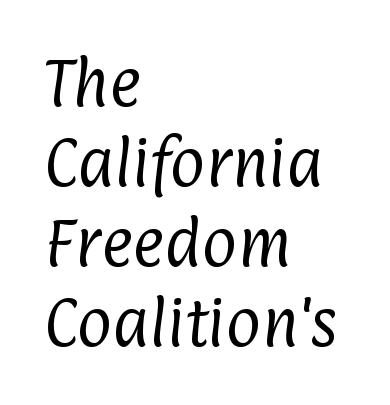
Q: Is the text bold? A: No.
Q: Is the typeface a serif or a sans-serif typeface? A: Sans-serif.
Q: Is the text underlined? A: No.
Q: How is the paragraph aligned? A: Left-aligned.
Q: Is the spacing between letters normal or unusually wide? A: Normal.
Q: Is the spacing between lines tight, normal or loose? A: Normal.
Q: Width (condensed, normal, or wide)? A: Condensed.
Q: Stroke contrast? A: Low.
Q: x-height? A: Medium.
Q: Monospaced? A: No.
